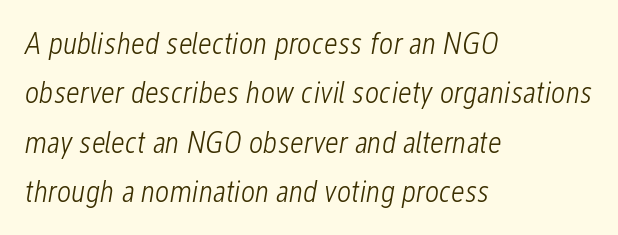
The typeface has the unassuming heft of standard copy or less. The passage is arranged the way most books set body copy — flush left. A normal amount of white space separates one row of letters from the next. You could not count columns in this text — the font is proportionally spaced.
